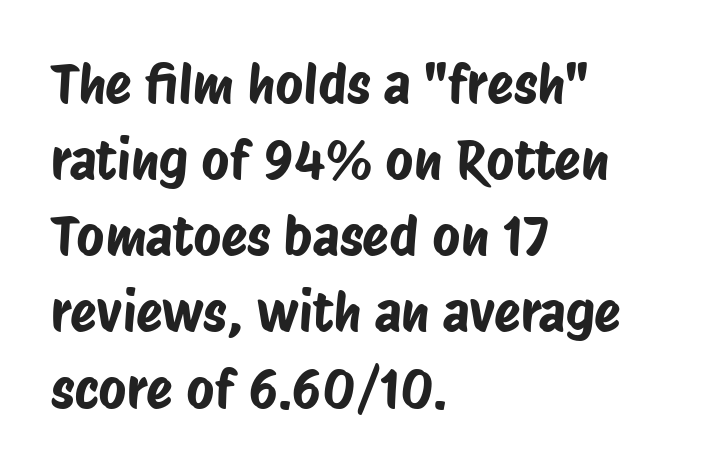
The image shows 54 px condensed sans-serif type; set left-aligned, normal line spacing (1.41x), normal letter spacing, not underlined; low stroke contrast and a large x-height.
